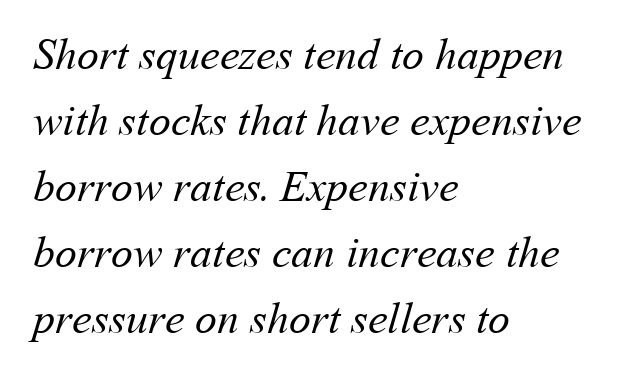
Q: Is the text bold? A: No.
Q: Is the text underlined? A: No.
Q: How is the paragraph aligned? A: Left-aligned.
Q: Is the spacing between letters normal or unusually wide? A: Normal.
Q: Is the spacing between lines tight, normal or loose? A: Normal.
Q: Width (condensed, normal, or wide)? A: Normal.
Q: Stroke contrast? A: Medium.
Q: x-height? A: Medium.
Q: Monospaced? A: No.
